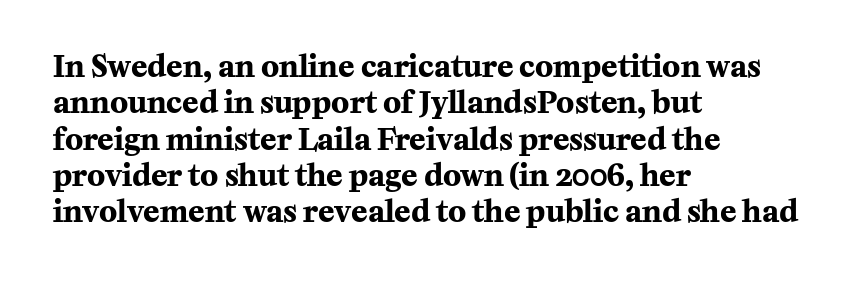
{"serif": "yes", "italic": "no", "bold": "yes", "weight": "bold", "width": "normal", "stroke_contrast": "medium", "x_height": "medium", "monospaced": "no", "underline": "no", "align": "left", "line_spacing_ratio": 1.21, "letter_spacing": "normal", "letter_spacing_em": 0.0, "glyph_px": 30}
